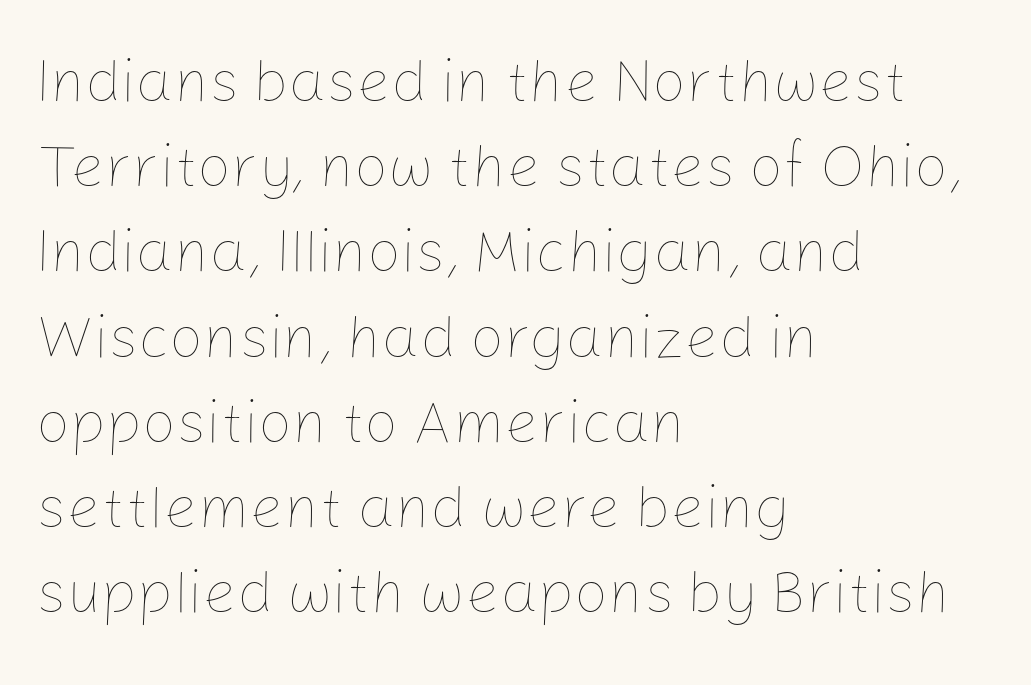
The image shows 60 px thin type, upright; set left-aligned, normal line spacing (1.42x), normal letter spacing, not underlined; low stroke contrast and a medium x-height.
